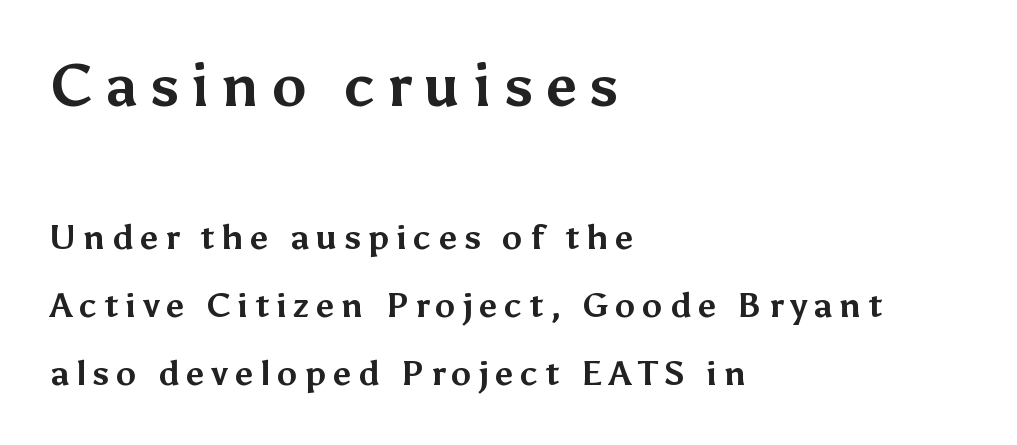
Q: Is the text bold? A: Yes.
Q: Is the text italic (slanted)? A: No, it is upright.
Q: Is the typeface a serif or a sans-serif typeface? A: Sans-serif.
Q: Is the text underlined? A: No.
Q: How is the paragraph aligned? A: Left-aligned.
Q: Is the spacing between letters normal or unusually wide? A: Unusually wide.
Q: Is the spacing between lines tight, normal or loose? A: Loose.
Q: Which block of text is set in a larger size, the first (top) or the second (bottom)? A: The first (top) one.
Q: Width (condensed, normal, or wide)? A: Normal.
Q: Stroke contrast? A: Medium.
Q: x-height? A: Medium.
Q: Monospaced? A: No.
